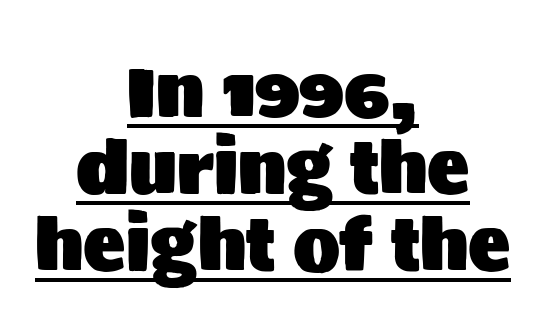
Q: Is the text italic (slanted)? A: No, it is upright.
Q: Is the typeface a serif or a sans-serif typeface? A: Sans-serif.
Q: Is the text underlined? A: Yes.
Q: How is the paragraph aligned? A: Centered.
Q: Is the spacing between letters normal or unusually wide? A: Normal.
Q: Is the spacing between lines tight, normal or loose? A: Tight.
Q: Width (condensed, normal, or wide)? A: Normal.
Q: Stroke contrast? A: Medium.
Q: x-height? A: Large.
Q: Monospaced? A: No.
